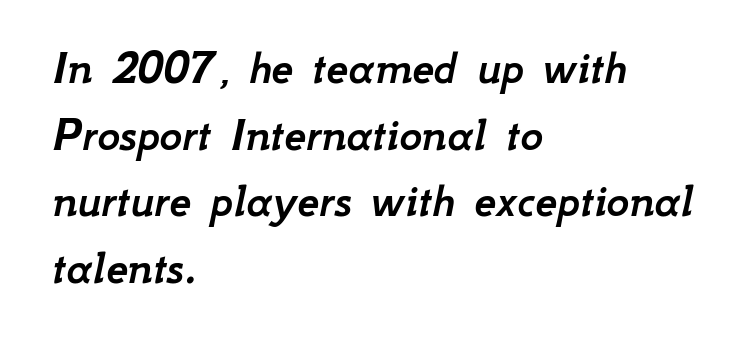
{"italic": "yes", "lean": "right", "slant_degrees": 12, "width": "normal", "stroke_contrast": "low", "x_height": "small", "monospaced": "no", "underline": "no", "align": "left", "line_spacing": "normal", "line_spacing_ratio": 1.36, "letter_spacing": "normal", "letter_spacing_em": 0.0, "glyph_px": 49}
